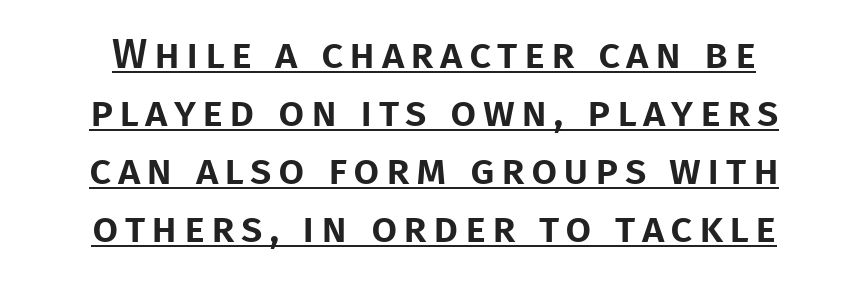
Q: Is the text italic (slanted)? A: No, it is upright.
Q: Is the typeface a serif or a sans-serif typeface? A: Sans-serif.
Q: Is the text underlined? A: Yes.
Q: Is the spacing between lines tight, normal or loose? A: Normal.
Q: Width (condensed, normal, or wide)? A: Normal.
Q: Stroke contrast? A: Low.
Q: x-height? A: Large.
Q: Monospaced? A: No.
